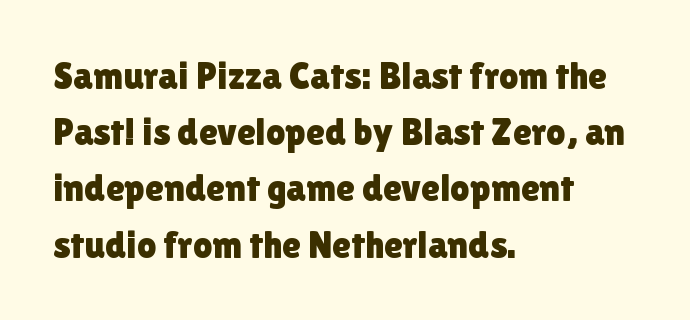
This is the regular roman posture of the typeface. Typeset ragged right — the left edge is the straight one. How are the letters spaced? Ordinarily, with no added tracking. Unlike a traditional serif, this face leaves its strokes unadorned. Descenders are the only things crossing below the line.
